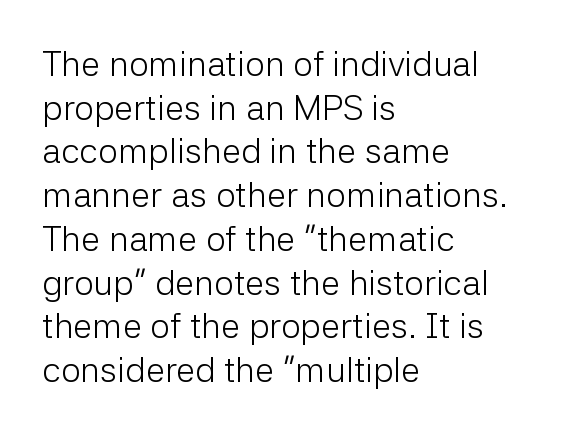
The typeface has the unassuming heft of standard copy or less. Caption: standard tracking, unaltered. A typesetter would label this face a sans. The letters stand upright; this is a roman face.
